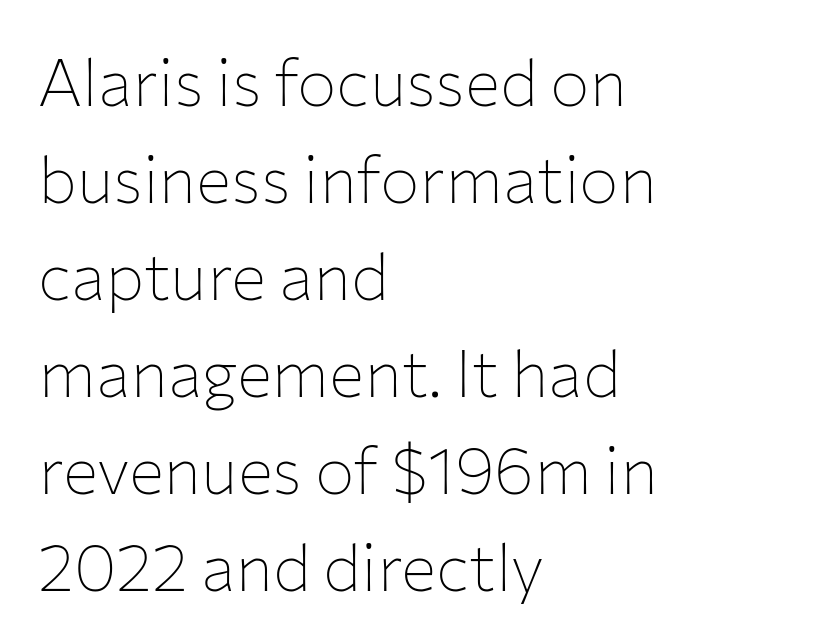
{"serif": "no", "italic": "no", "bold": "no", "weight": "thin", "width": "normal", "stroke_contrast": "low", "x_height": "medium", "monospaced": "no", "underline": "no", "align": "left", "line_spacing": "normal", "line_spacing_ratio": 1.47, "letter_spacing": "normal", "letter_spacing_em": 0.0, "glyph_px": 66}
